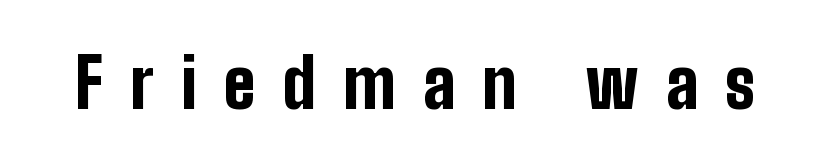
{"serif": "no", "italic": "no", "bold": "yes", "weight": "bold", "width": "condensed", "stroke_contrast": "low", "x_height": "medium", "monospaced": "no", "underline": "no", "letter_spacing": "wide", "letter_spacing_em": 0.4, "glyph_px": 68}
